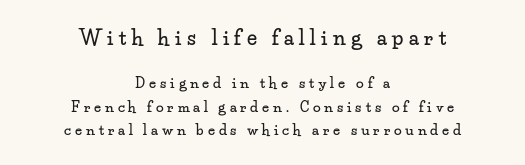
{"italic": "no", "underline": "no", "align": "center", "line_spacing": "normal", "line_spacing_ratio": 1.67, "letter_spacing": "wide", "letter_spacing_em": 0.28, "larger_block": "first", "size_ratio": 1.43, "glyph_px": 20}
